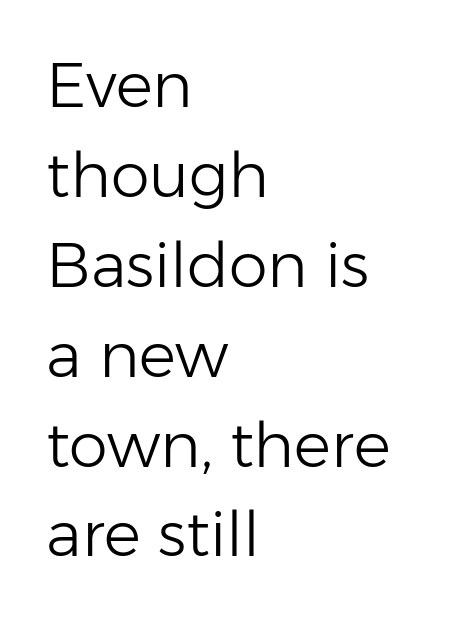
{"serif": "no", "italic": "no", "bold": "no", "weight": "light", "width": "normal", "stroke_contrast": "low", "x_height": "medium", "monospaced": "no", "underline": "no", "align": "left", "line_spacing": "normal", "line_spacing_ratio": 1.45, "letter_spacing": "normal", "letter_spacing_em": 0.0, "glyph_px": 62}
